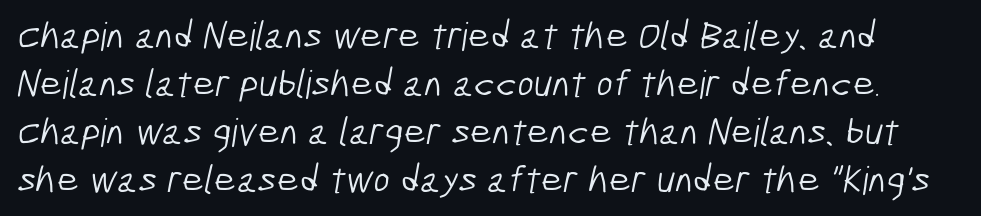
The image shows 39 px light, condensed sans-serif type; set line spacing 1.23x, normal letter spacing, not underlined; low stroke contrast and a medium x-height.
